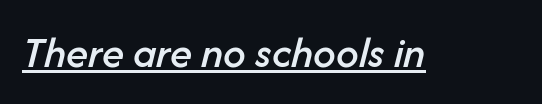
The image shows 45 px text type, italic (leaning right); set normal letter spacing, underlined; low stroke contrast and a medium x-height.
